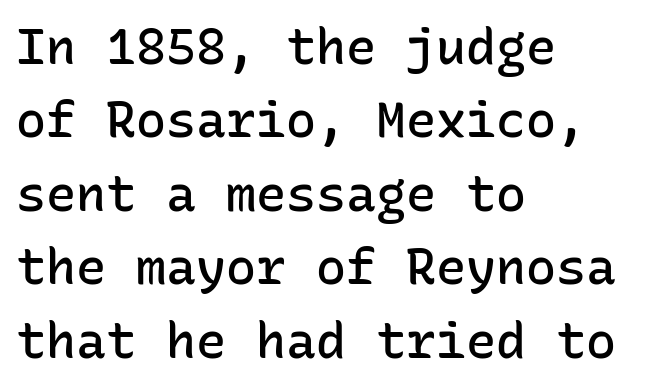
Nope, not italic — everything's standing straight. Baseline-to-baseline distance is the conventional proportion of letter height. Set as a demibold, roughly 600 on the weight scale. Compared with a centered layout, this one pins lines to the left instead. The designer went with a sans here, leaving each stem footless. The space beneath each line is pristine and unruled.
